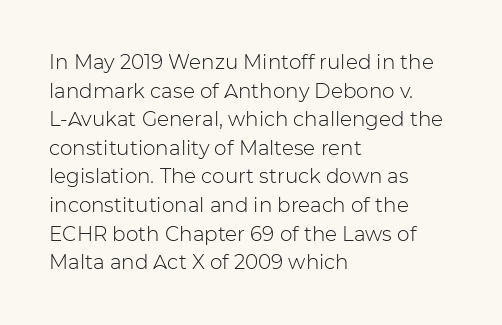
The image shows 20 px text type, upright; set left-aligned, normal line spacing (1.43x), normal letter spacing, not underlined.
